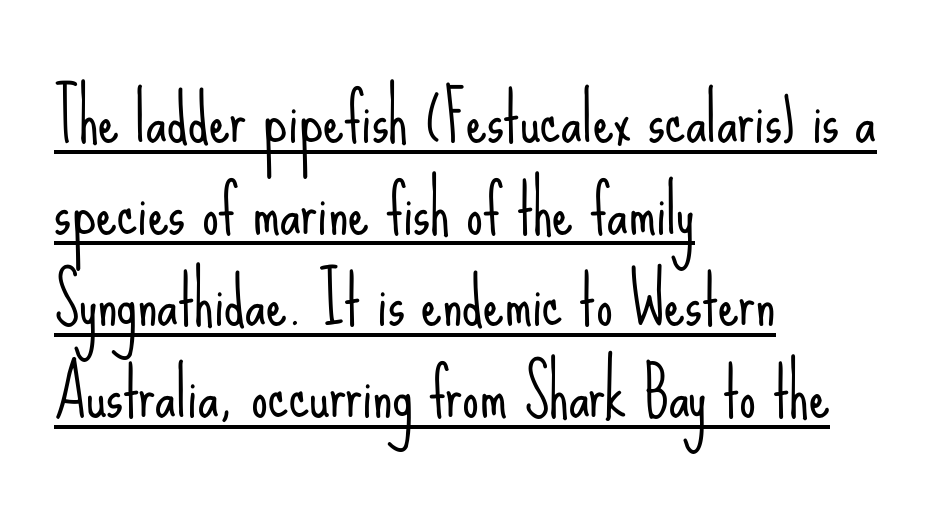
{"serif": "no", "italic": "no", "bold": "no", "weight": "light", "width": "condensed", "stroke_contrast": "low", "x_height": "small", "monospaced": "no", "underline": "yes", "align": "left", "line_spacing": "normal", "line_spacing_ratio": 1.39, "letter_spacing": "normal", "letter_spacing_em": 0.0, "glyph_px": 66}
